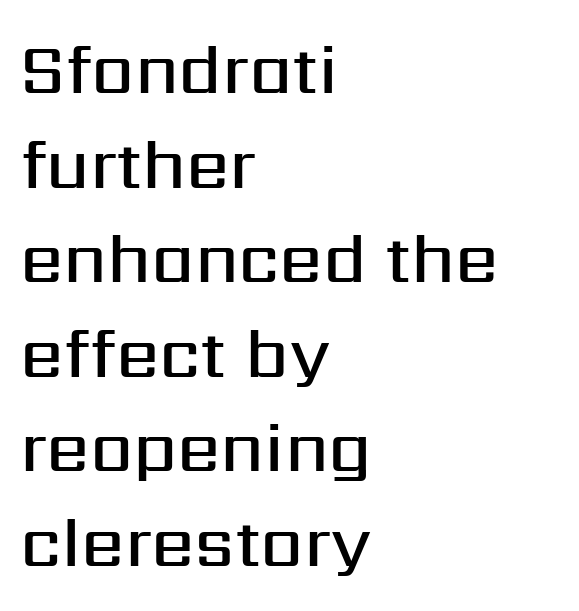
{"serif": "no", "italic": "no", "bold": "semi", "weight": "semibold", "width": "normal", "stroke_contrast": "medium", "x_height": "medium", "monospaced": "no", "underline": "no", "align": "left", "line_spacing": "normal", "line_spacing_ratio": 1.37, "letter_spacing": "normal", "letter_spacing_em": 0.0, "glyph_px": 69}
